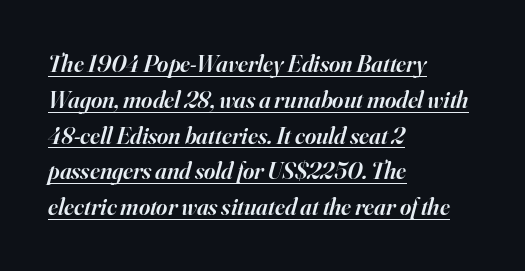
The rendered words wear a rule along their underside. Yep, that's italic — everything's leaning. The face used here is a semibold: visibly heavier than regular, lighter than bold. The text block is weighted toward the left margin, trailing off unevenly rightward.
